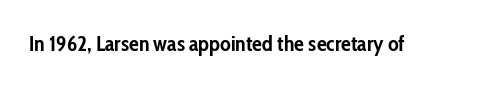
Short note: letters normally spaced. Words float on clear page, feet unadorned. The letters stand upright; this is a roman face. Heavy, bold letterforms.
